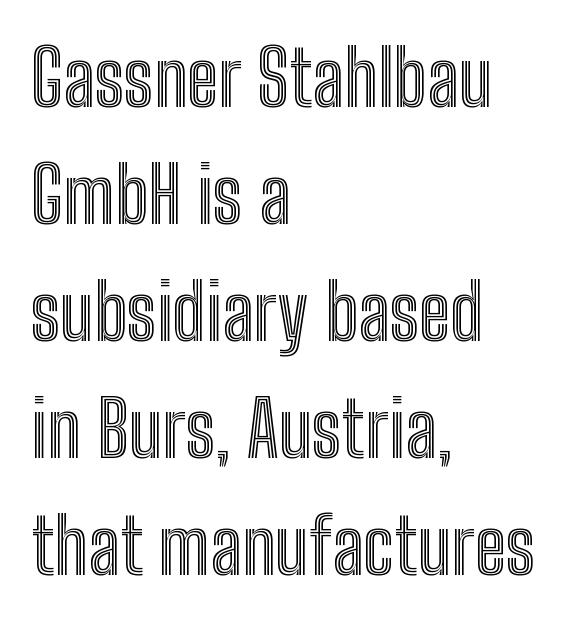
Q: Is the text italic (slanted)? A: No, it is upright.
Q: Is the text underlined? A: No.
Q: How is the paragraph aligned? A: Left-aligned.
Q: Is the spacing between letters normal or unusually wide? A: Normal.
Q: Is the spacing between lines tight, normal or loose? A: Normal.
Q: Width (condensed, normal, or wide)? A: Condensed.
Q: x-height? A: Medium.
Q: Monospaced? A: No.
